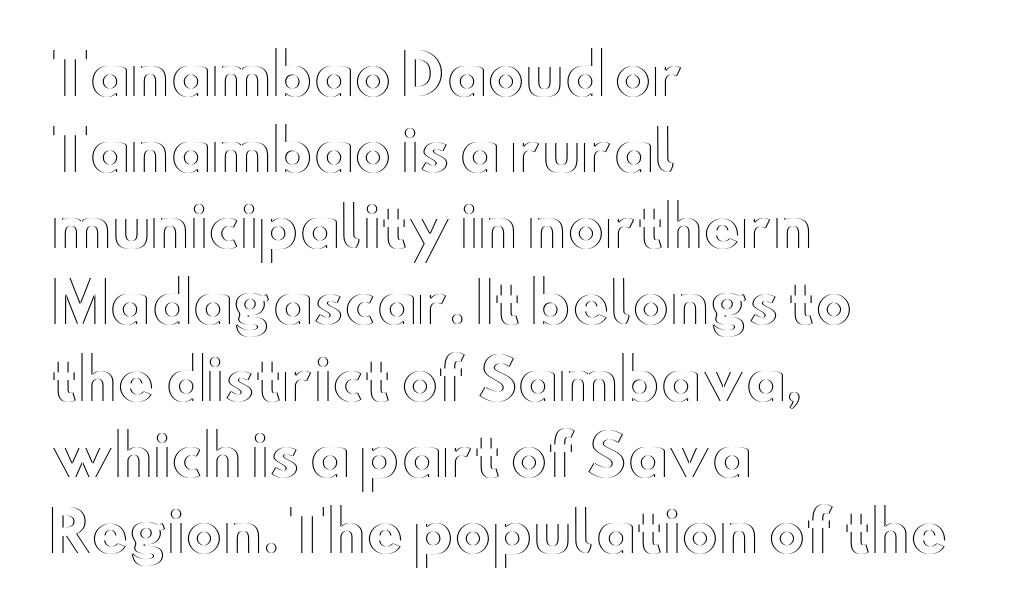
This is roman type, the default non-slanted kind. Anything drawn beneath the words? Only blank space. Observe the ordinary spacing: letters are neighbours, not strangers. Horizontal bands of white between lines are of average thickness. The lines are quadded left. The rendering uses natural spacing where letterforms have individual widths.
